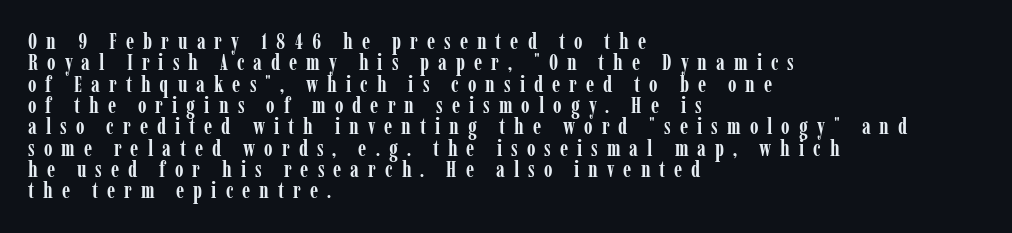
Q: Is the text bold? A: Yes.
Q: Is the text italic (slanted)? A: No, it is upright.
Q: Is the text underlined? A: No.
Q: How is the paragraph aligned? A: Left-aligned.
Q: Is the spacing between letters normal or unusually wide? A: Unusually wide.
Q: Is the spacing between lines tight, normal or loose? A: Tight.
